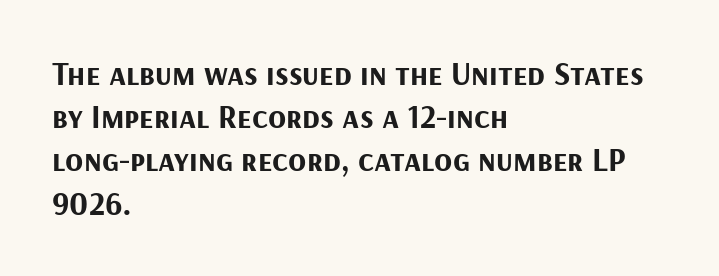
Is there much room between lines? A standard amount, neither cramped nor airy. Note: no serifs on the glyphs. Look at the stroke-to-counter ratio: heavy, a bold. There is no visible air inserted between adjacent glyphs. When letters stand straight like this, we call the style roman or upright.
